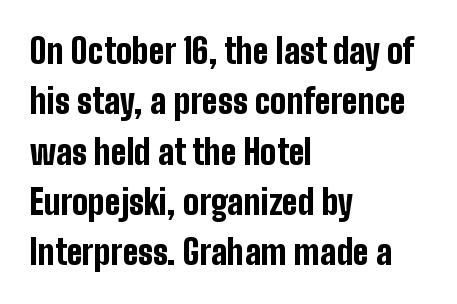
The tracking reads as untouched default to a designer's eye. If you drew a line through each stem, it would be perfectly vertical. Rule under the text: the space is simply empty. The lines in this sample share a left origin and differ only in where they stop. Does the type have serifs? No, each stem ends abruptly. The rendering uses natural spacing where letterforms have individual widths.
